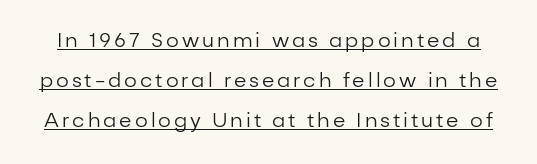
The image shows 20 px text type, upright; set loose line spacing (2.01x), underlined.
